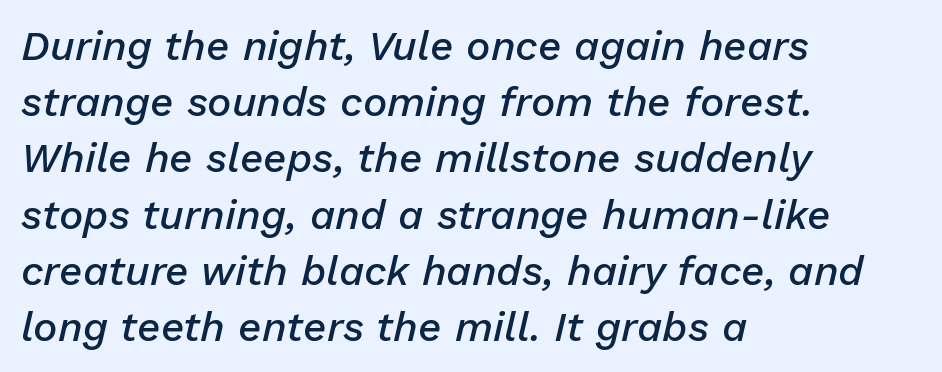
Posture: slanted. The passage shown stacks its lines at a standard gap. Do the characters align in a grid? No, the font is proportional. The strip under each line holds only bare page.
